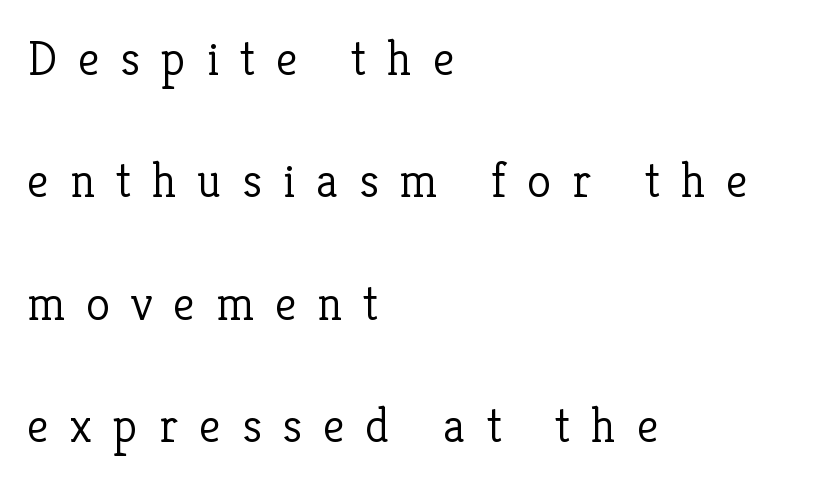
The image shows 49 px light serif type, upright; set left-aligned, loose line spacing (2.5x), unusually wide letter spacing (+0.43 em), not underlined; low stroke contrast and a medium x-height.
